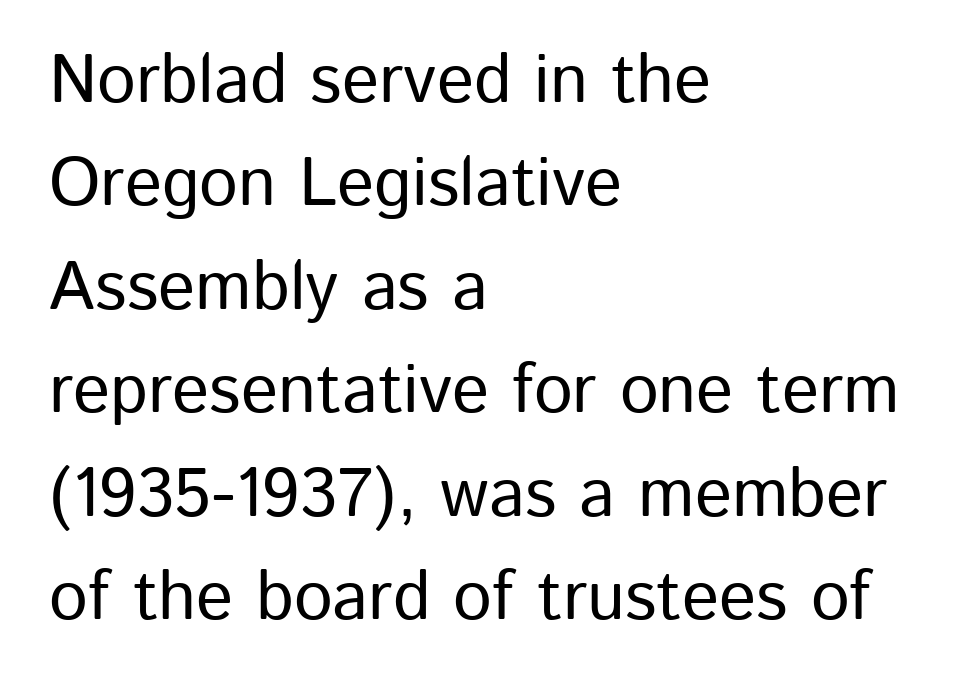
Q: Is the text italic (slanted)? A: No, it is upright.
Q: Is the typeface a serif or a sans-serif typeface? A: Sans-serif.
Q: Is the text underlined? A: No.
Q: How is the paragraph aligned? A: Left-aligned.
Q: Is the spacing between letters normal or unusually wide? A: Normal.
Q: Is the spacing between lines tight, normal or loose? A: Normal.
Q: Width (condensed, normal, or wide)? A: Normal.
Q: Stroke contrast? A: Low.
Q: x-height? A: Medium.
Q: Monospaced? A: No.
